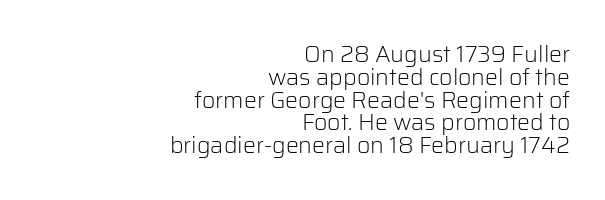
The image shows 23 px text type, upright; set right-aligned, tight line spacing (0.99x), normal letter spacing, not underlined.
